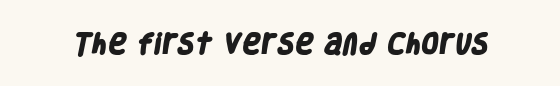
The image shows 23 px bold type; set normal letter spacing, not underlined.
